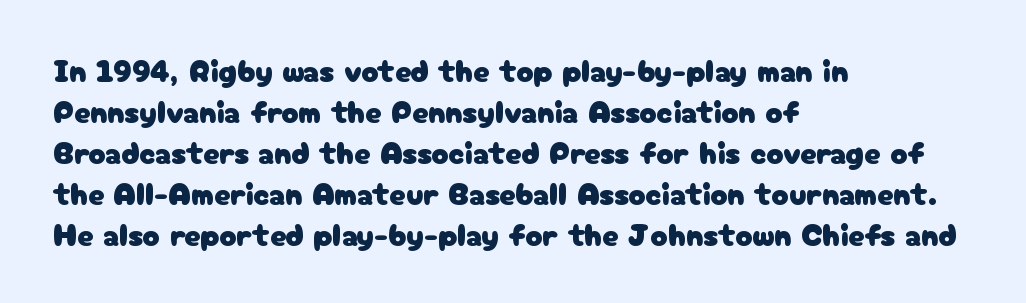
{"serif": "no", "italic": "no", "width": "normal", "stroke_contrast": "low", "x_height": "medium", "monospaced": "no", "underline": "no", "align": "left", "line_spacing": "normal", "line_spacing_ratio": 1.28, "letter_spacing": "normal", "letter_spacing_em": 0.0, "glyph_px": 32}
